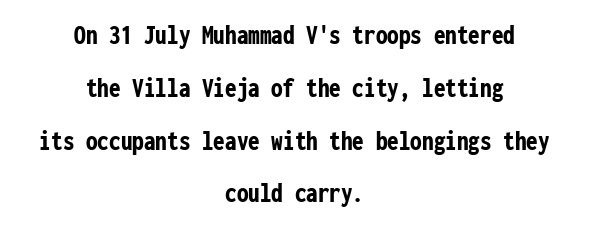
The rendering uses typewriter-style spacing with identical character cells. Characters follow at the spacing the type designer built in. Caption: multi-line text, centered on the measure. The passage shown is typeset with a sans-serif family.
